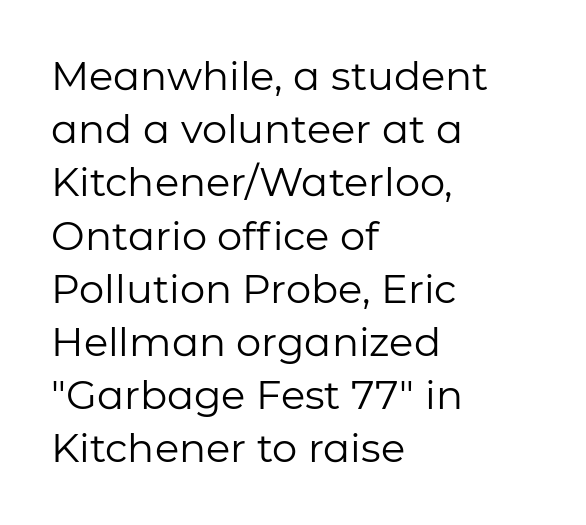
Q: Is the text bold? A: No.
Q: Is the text italic (slanted)? A: No, it is upright.
Q: Is the typeface a serif or a sans-serif typeface? A: Sans-serif.
Q: Is the text underlined? A: No.
Q: How is the paragraph aligned? A: Left-aligned.
Q: Is the spacing between letters normal or unusually wide? A: Normal.
Q: Is the spacing between lines tight, normal or loose? A: Normal.
Q: Width (condensed, normal, or wide)? A: Normal.
Q: Stroke contrast? A: Low.
Q: x-height? A: Medium.
Q: Monospaced? A: No.
